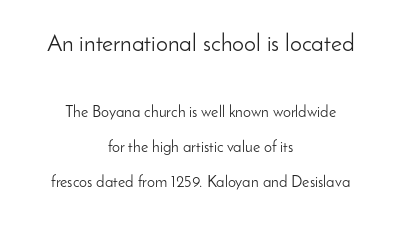
Q: Is the text bold? A: No.
Q: Is the text italic (slanted)? A: No, it is upright.
Q: Is the text underlined? A: No.
Q: How is the paragraph aligned? A: Centered.
Q: Is the spacing between letters normal or unusually wide? A: Normal.
Q: Is the spacing between lines tight, normal or loose? A: Loose.
Q: Which block of text is set in a larger size, the first (top) or the second (bottom)? A: The first (top) one.
